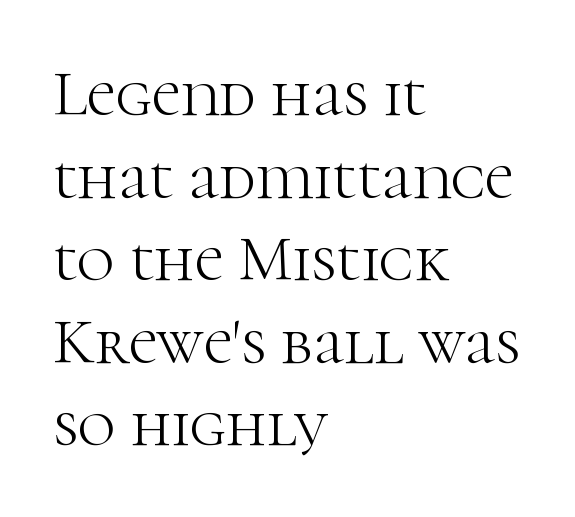
Q: Is the text bold? A: No.
Q: Is the text italic (slanted)? A: No, it is upright.
Q: Is the typeface a serif or a sans-serif typeface? A: Serif.
Q: Is the text underlined? A: No.
Q: How is the paragraph aligned? A: Left-aligned.
Q: Is the spacing between letters normal or unusually wide? A: Normal.
Q: Is the spacing between lines tight, normal or loose? A: Normal.
Q: Width (condensed, normal, or wide)? A: Normal.
Q: Stroke contrast? A: High.
Q: x-height? A: Medium.
Q: Monospaced? A: No.
